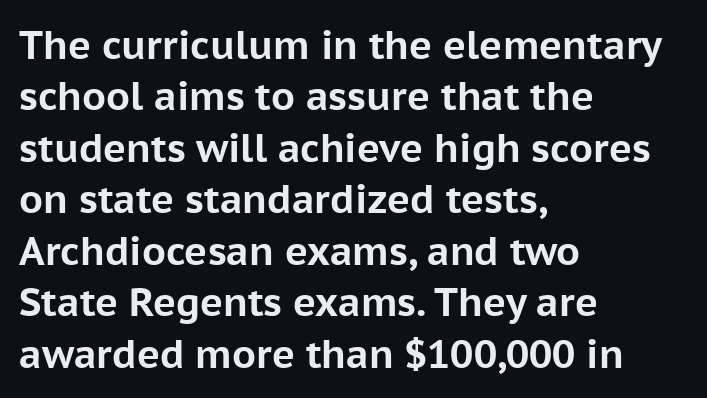
Notice how the stems are strictly vertical — no italics here. The letterforms sit shoulder to shoulder at normal distance. Letters rest on an invisible, unmarked baseline. The passage shown is emphatically bold. Each letter keeps its own natural width here, so spacing adapts to shape. Are there feet on the stems? There aren't — it's a sans.
